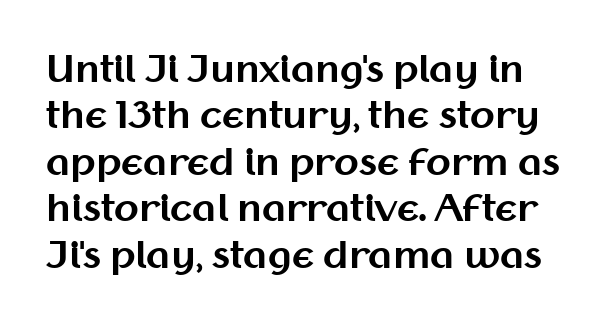
{"serif": "no", "italic": "no", "bold": "yes", "weight": "bold", "width": "normal", "stroke_contrast": "medium", "x_height": "medium", "monospaced": "no", "underline": "no", "line_spacing": "normal", "line_spacing_ratio": 1.29, "letter_spacing": "normal", "letter_spacing_em": 0.0, "glyph_px": 36}
